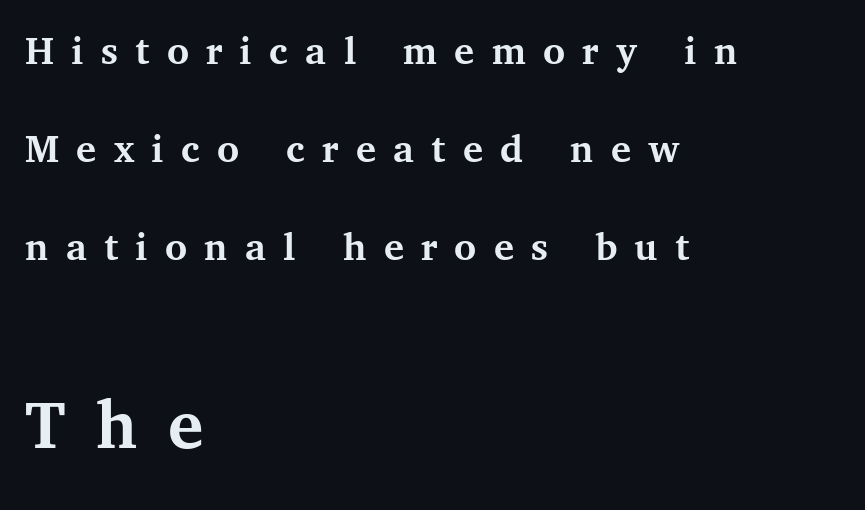
{"serif": "yes", "italic": "no", "bold": "yes", "weight": "semibold", "width": "normal", "stroke_contrast": "medium", "x_height": "medium", "monospaced": "no", "underline": "no", "align": "left", "line_spacing": "loose", "line_spacing_ratio": 2.33, "letter_spacing": "wide", "letter_spacing_em": 0.41, "larger_block": "second", "size_ratio": 1.76, "glyph_px": 74}
